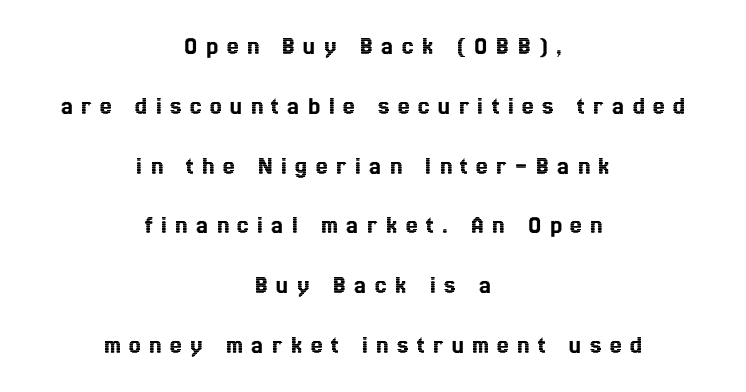
Q: Is the text italic (slanted)? A: No, it is upright.
Q: Is the text underlined? A: No.
Q: How is the paragraph aligned? A: Centered.
Q: Is the spacing between letters normal or unusually wide? A: Unusually wide.
Q: Is the spacing between lines tight, normal or loose? A: Loose.
